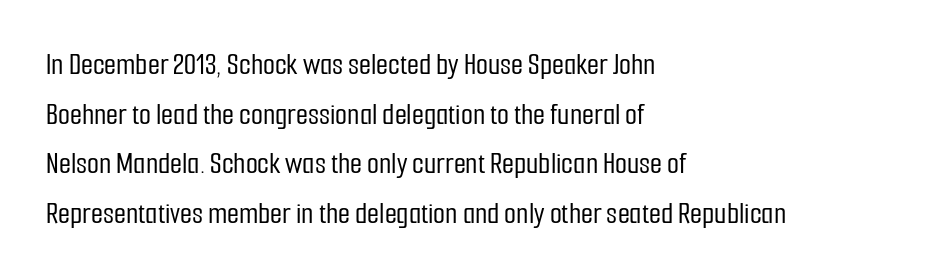
Descenders are the only things crossing below the line. Successive baselines arrive at the customary interval. The rendering keeps characters at their native spacing. Nope, not italic — everything's standing straight. The ragged edge is on the right, which tells us the setting is flush left.
